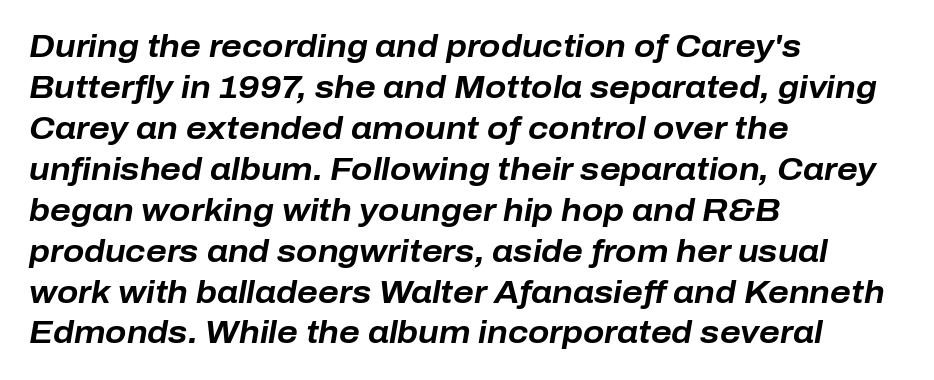
Weight check: bold — yes, fully. In terms of posture, this sample is oblique. This sample keeps an unexceptional amount of space between lines. What stands out about the letter spacing? Nothing — it is the standard amount. Unmarked baselines from the first word to the last.
